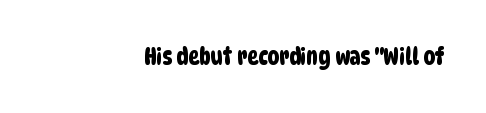
Q: Is the text underlined? A: No.
Q: How is the paragraph aligned? A: Right-aligned.
Q: Is the spacing between letters normal or unusually wide? A: Normal.
